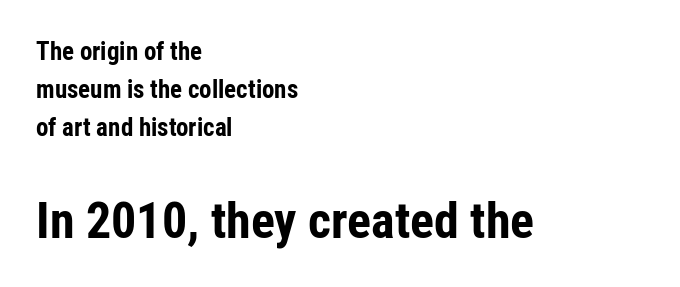
The image shows 50 px bold, condensed sans-serif type, upright; set left-aligned, normal line spacing (1.53x), normal letter spacing, not underlined; the second (bottom) block is 2.0x larger; low stroke contrast and a medium x-height.
